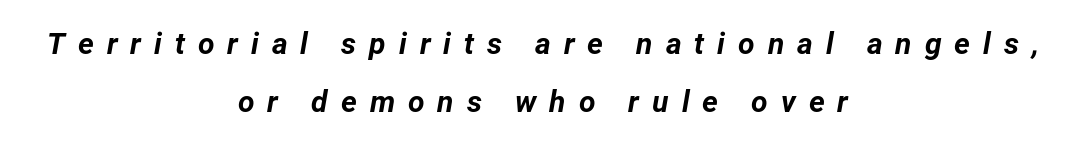
Q: Is the text bold? A: Yes.
Q: Is the text italic (slanted)? A: Yes, it leans right by about 12 degrees.
Q: Is the text underlined? A: No.
Q: How is the paragraph aligned? A: Centered.
Q: Is the spacing between letters normal or unusually wide? A: Unusually wide.
Q: Is the spacing between lines tight, normal or loose? A: Loose.
Q: Width (condensed, normal, or wide)? A: Normal.
Q: Stroke contrast? A: Low.
Q: x-height? A: Medium.
Q: Monospaced? A: No.
